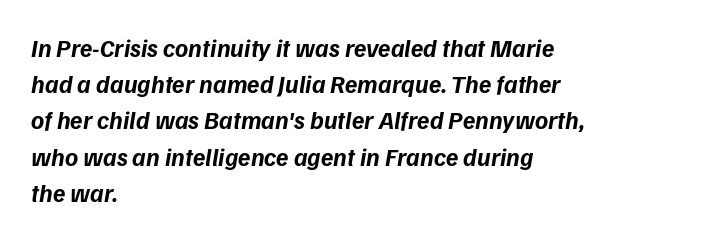
{"bold": "yes", "underline": "no", "align": "left", "line_spacing": "normal", "line_spacing_ratio": 1.45, "letter_spacing": "normal", "letter_spacing_em": 0.0, "glyph_px": 25}
